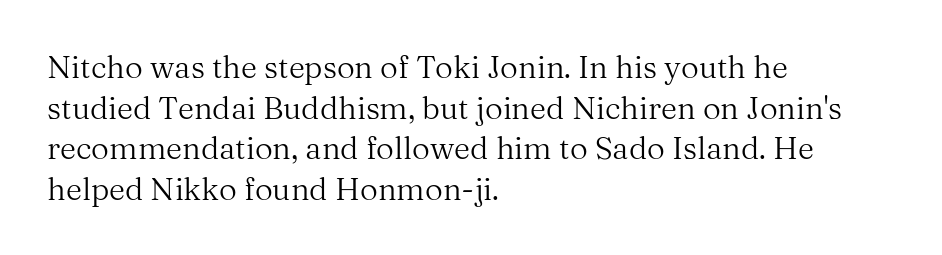
{"serif": "yes", "italic": "no", "bold": "no", "weight": "regular", "width": "normal", "stroke_contrast": "medium", "x_height": "medium", "monospaced": "no", "underline": "no", "align": "left", "line_spacing": "normal", "line_spacing_ratio": 1.31, "letter_spacing": "normal", "letter_spacing_em": 0.0, "glyph_px": 31}
